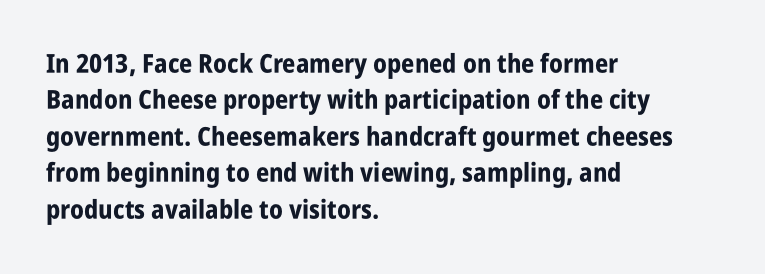
{"italic": "no", "bold": "yes", "underline": "no", "align": "left", "line_spacing": "normal", "line_spacing_ratio": 1.4, "letter_spacing": "normal", "letter_spacing_em": 0.0, "glyph_px": 26}
